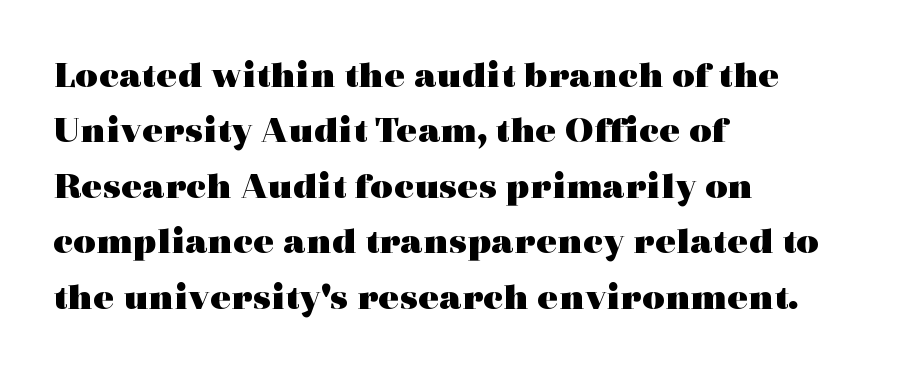
The rows are spaced the way most documents space them. The passage shown is not underscored anywhere. All the whitespace from short lines collects on the right. The letters are bold, with thick, heavy strokes. Tracking value appears to be zero — textbook default spacing. These lines are rendered in a variable-pitch font.
